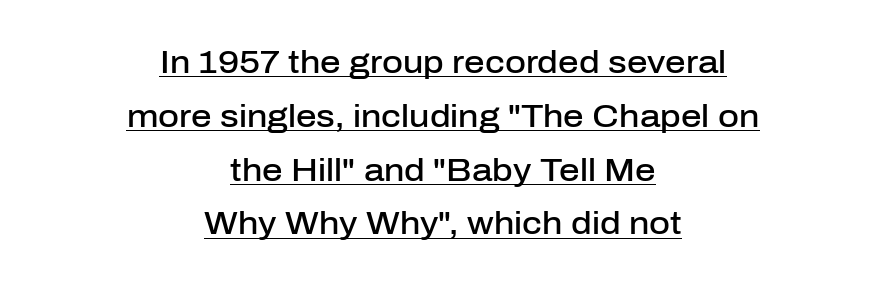
{"serif": "no", "italic": "no", "bold": "semi", "weight": "semibold", "width": "normal", "stroke_contrast": "low", "x_height": "medium", "monospaced": "no", "underline": "yes", "align": "center", "line_spacing": "normal", "line_spacing_ratio": 1.68, "letter_spacing": "normal", "letter_spacing_em": 0.0, "glyph_px": 32}
